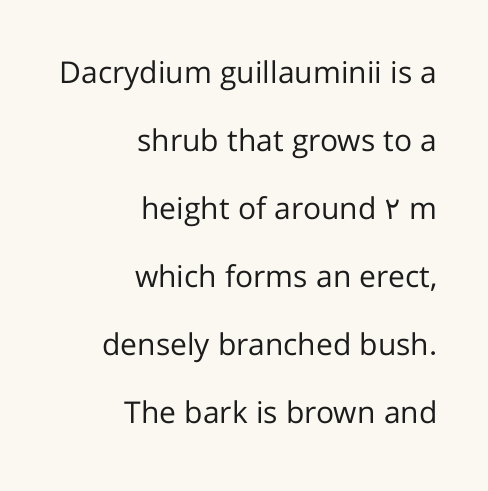
The letters stand upright; this is a roman face. The strokes are not fattened; the text isn't bold. The face used here is proportionally spaced, like ordinary book or web type. In CSS terms this would be text-align: right.
